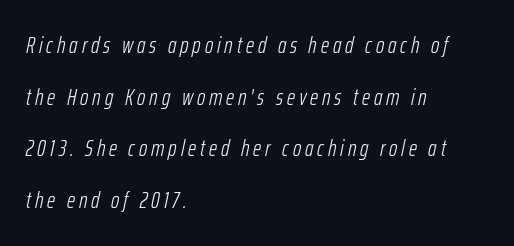
{"italic": "yes", "lean": "right", "slant_degrees": 12, "bold": "no", "underline": "no", "align": "left", "line_spacing": "loose", "line_spacing_ratio": 2.25, "glyph_px": 23}
